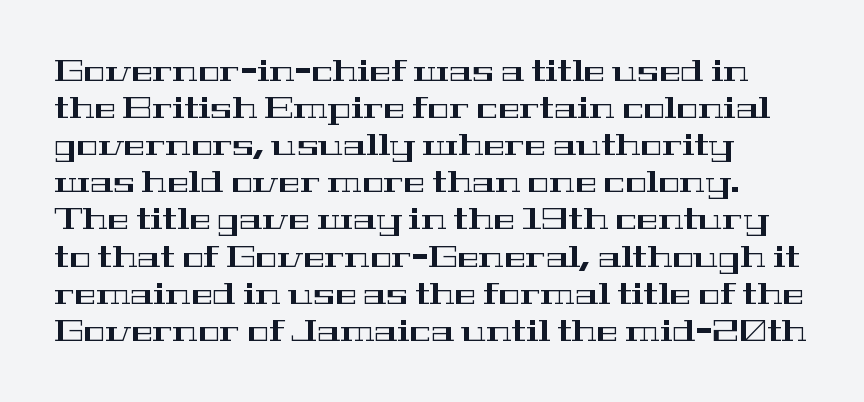
The image shows 29 px wide serif type, upright; set left-aligned, normal line spacing (1.28x), normal letter spacing, not underlined; high stroke contrast and a medium x-height.
